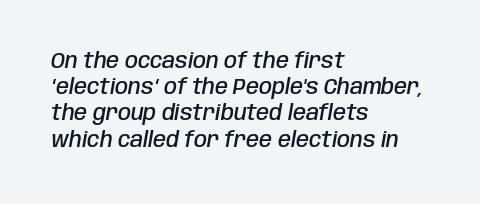
The image shows 21 px text type, italic (leaning right); set left-aligned, normal line spacing (1.25x), normal letter spacing, not underlined.
